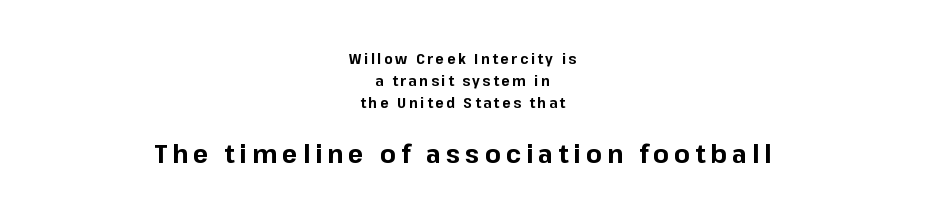
The image shows 26 px bold type, upright; set centered, normal line spacing (1.56x), not underlined; the second (bottom) block is 1.86x larger.
